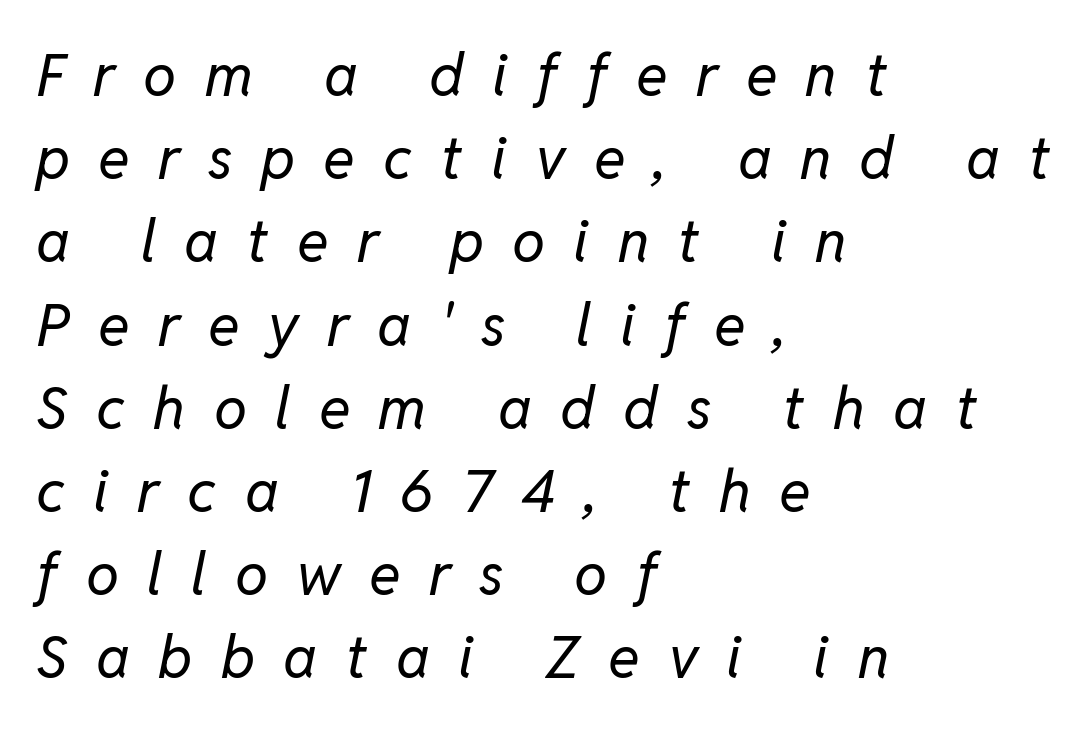
{"italic": "yes", "lean": "right", "slant_degrees": 11, "bold": "no", "weight": "regular", "width": "normal", "stroke_contrast": "low", "x_height": "medium", "monospaced": "no", "underline": "no", "align": "left", "line_spacing": "normal", "line_spacing_ratio": 1.41, "letter_spacing": "wide", "letter_spacing_em": 0.48, "glyph_px": 59}
